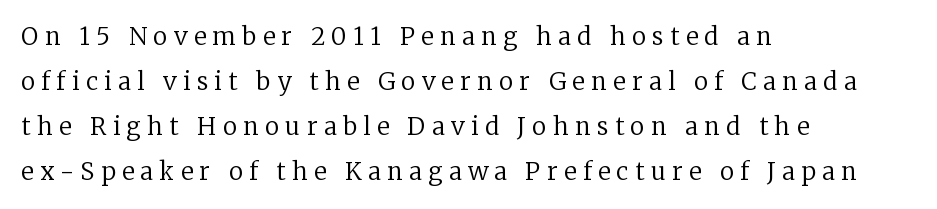
The image shows 24 px text type, upright; set left-aligned, line spacing 1.88x, unusually wide letter spacing (+0.27 em), not underlined.
